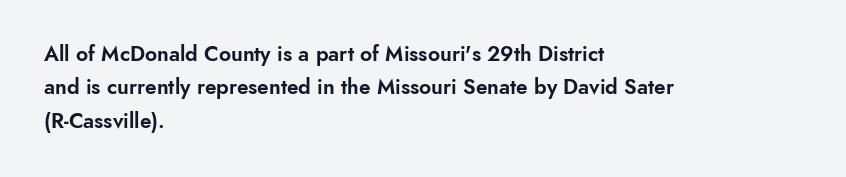
{"italic": "no", "underline": "no", "align": "left", "line_spacing": "normal", "line_spacing_ratio": 1.59, "letter_spacing": "normal", "letter_spacing_em": 0.0, "glyph_px": 21}
